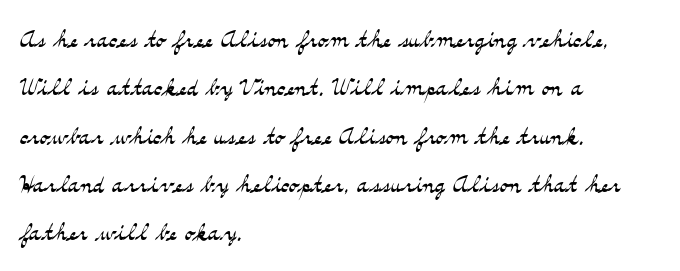
This is not heavy type; no bold has been used. These lines are set flush left with a ragged right edge. The passage shown has conventional tracking throughout. Serifs: yes, visible at the terminals of the letterforms. Only glyphs here, with clear space below each row.
